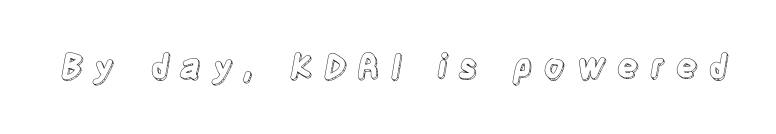
Q: Is the text italic (slanted)? A: Yes.
Q: Is the text underlined? A: No.
Q: Is the spacing between letters normal or unusually wide? A: Unusually wide.
Q: Width (condensed, normal, or wide)? A: Condensed.
Q: x-height? A: Large.
Q: Monospaced? A: No.
